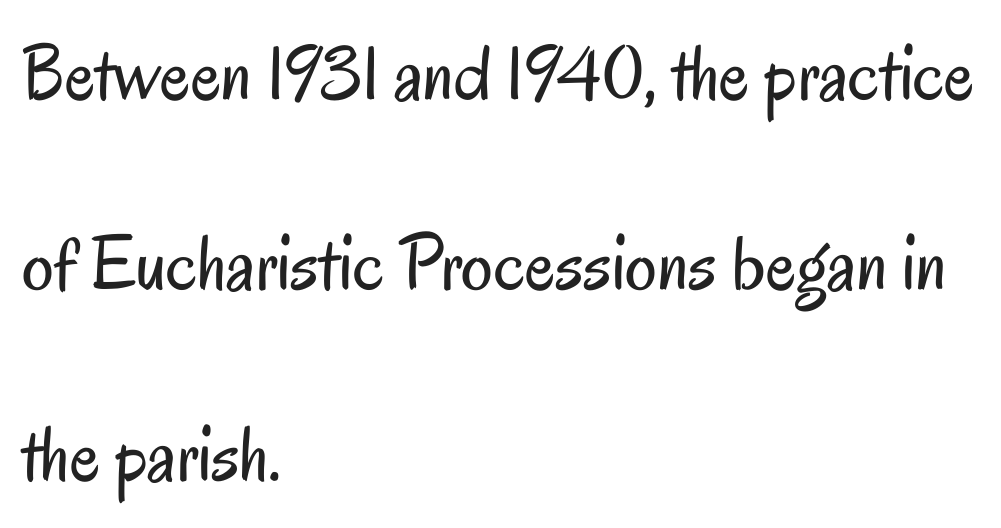
{"serif": "no", "italic": "no", "bold": "no", "weight": "regular", "width": "condensed", "stroke_contrast": "low", "x_height": "small", "monospaced": "no", "underline": "no", "align": "left", "line_spacing": "loose", "line_spacing_ratio": 2.41, "letter_spacing": "normal", "letter_spacing_em": 0.0, "glyph_px": 79}
